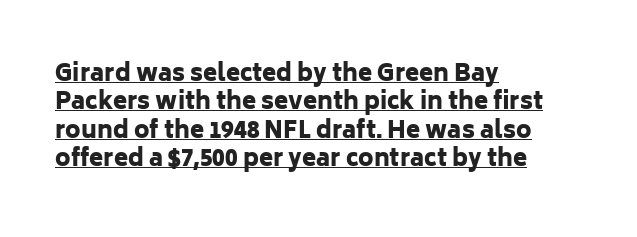
The image shows 23 px bold type, upright; set left-aligned, line spacing 1.23x, normal letter spacing, underlined.
